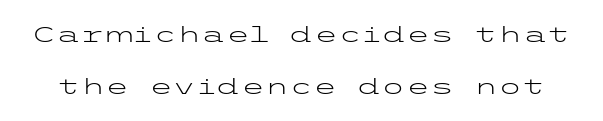
The image shows 22 px text type, upright; set loose line spacing (2.38x), normal letter spacing, not underlined.
